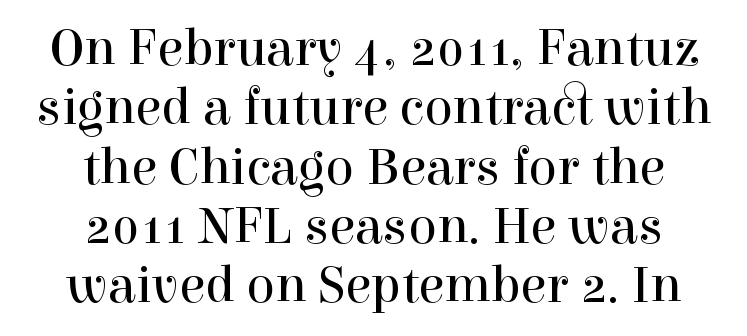
The image shows 53 px regular-weight serif type, upright; set centered, tight line spacing (1.12x), normal letter spacing, not underlined; a medium x-height.
